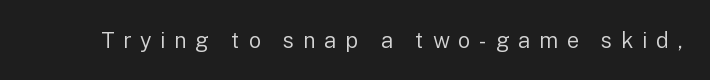
The image shows 22 px text type, upright; set unusually wide letter spacing (+0.39 em), not underlined.
